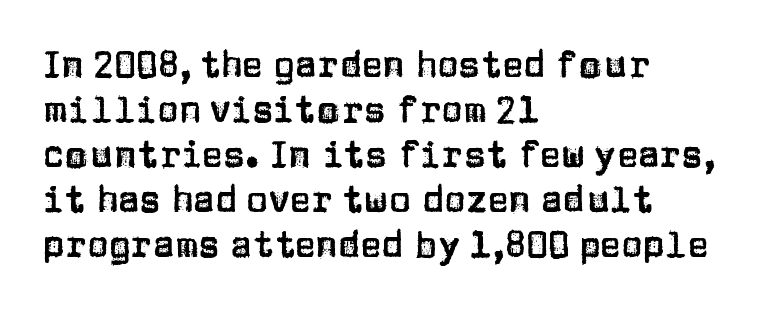
Q: Is the text italic (slanted)? A: No, it is upright.
Q: Is the typeface a serif or a sans-serif typeface? A: Sans-serif.
Q: Is the text underlined? A: No.
Q: How is the paragraph aligned? A: Left-aligned.
Q: Is the spacing between letters normal or unusually wide? A: Normal.
Q: Is the spacing between lines tight, normal or loose? A: Normal.
Q: Width (condensed, normal, or wide)? A: Normal.
Q: Stroke contrast? A: Low.
Q: x-height? A: Large.
Q: Monospaced? A: No.
